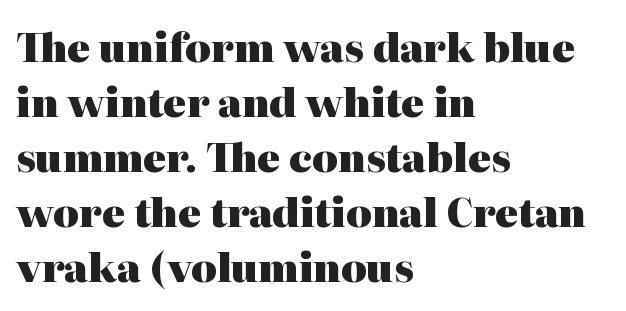
{"serif": "yes", "italic": "no", "bold": "yes", "weight": "heavy", "width": "normal", "stroke_contrast": "high", "x_height": "medium", "monospaced": "no", "underline": "no", "align": "left", "line_spacing": "normal", "line_spacing_ratio": 1.41, "letter_spacing": "normal", "letter_spacing_em": 0.0, "glyph_px": 39}
